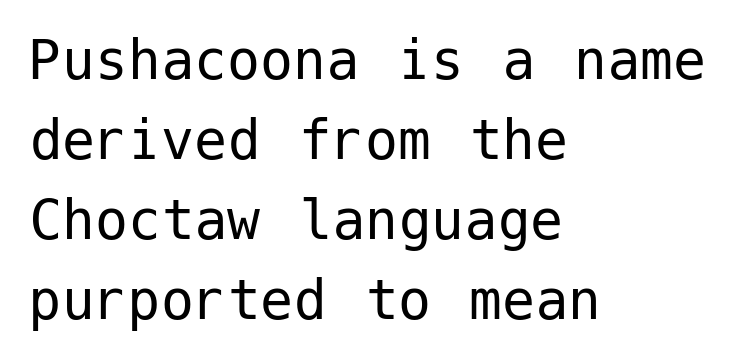
Q: Is the text bold? A: No.
Q: Is the text italic (slanted)? A: No, it is upright.
Q: Is the typeface a serif or a sans-serif typeface? A: Sans-serif.
Q: Is the text underlined? A: No.
Q: How is the paragraph aligned? A: Left-aligned.
Q: Is the spacing between letters normal or unusually wide? A: Normal.
Q: Width (condensed, normal, or wide)? A: Normal.
Q: Stroke contrast? A: Low.
Q: x-height? A: Medium.
